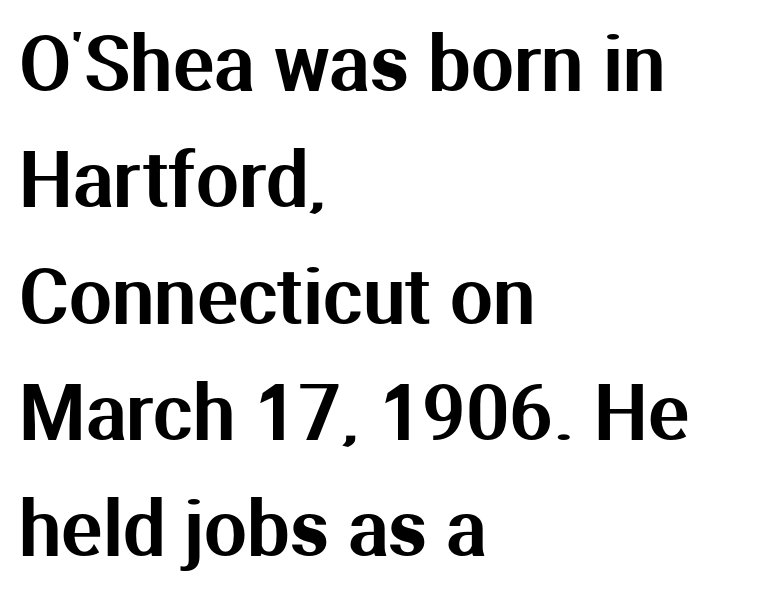
Tall strokes in this sample are plumb rather than angled. How would I describe the line gaps? Plain and ordinary. Is this a fixed-width face? No — the glyphs have proportional, varying widths. The horizontal fit of the characters is conventional and even.
